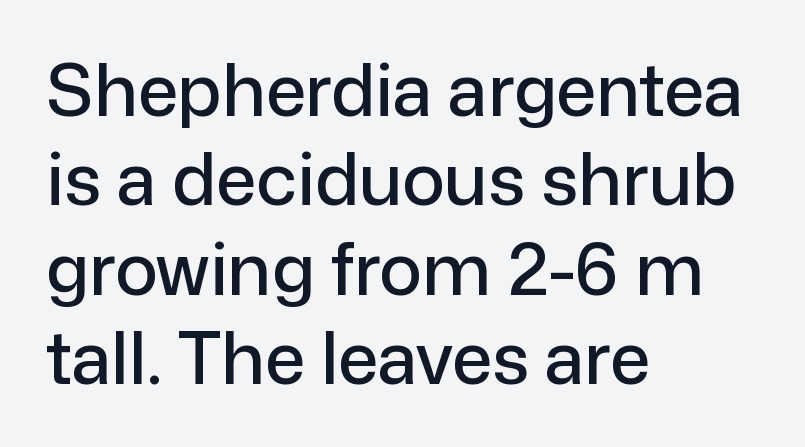
Note the varied advance widths — an 'i' is clearly narrower than an 'm'. Words appear dense and cohesive because spacing is normal. Layout note: lines flush left. Decoration check: the copy has no underline. This rendering employs a face without finishing strokes, i.e., a sans-serif. Style check: upright.
